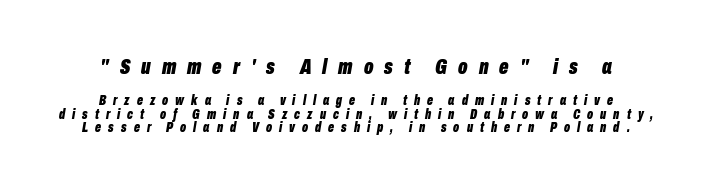
Q: Is the text bold? A: Yes.
Q: Is the text italic (slanted)? A: Yes, it leans right by about 10 degrees.
Q: Is the text underlined? A: No.
Q: Is the spacing between letters normal or unusually wide? A: Unusually wide.
Q: Is the spacing between lines tight, normal or loose? A: Tight.
Q: Which block of text is set in a larger size, the first (top) or the second (bottom)? A: The first (top) one.
